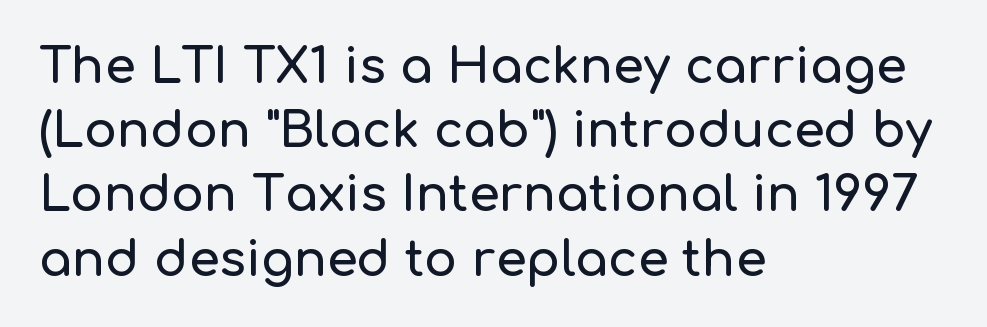
{"serif": "no", "italic": "no", "width": "normal", "stroke_contrast": "low", "x_height": "medium", "monospaced": "no", "underline": "no", "align": "left", "line_spacing": "normal", "line_spacing_ratio": 1.31, "letter_spacing": "normal", "letter_spacing_em": 0.0, "glyph_px": 49}
